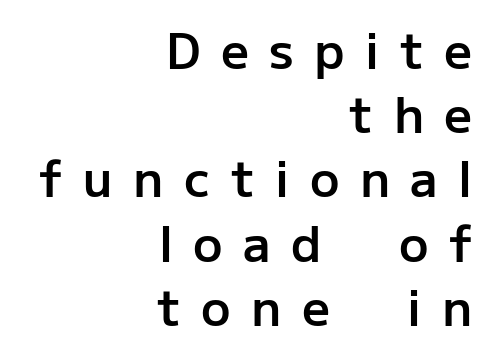
The image shows 49 px semibold sans-serif type, upright; set right-aligned, normal line spacing (1.31x), unusually wide letter spacing (+0.42 em), not underlined; low stroke contrast and a medium x-height.
